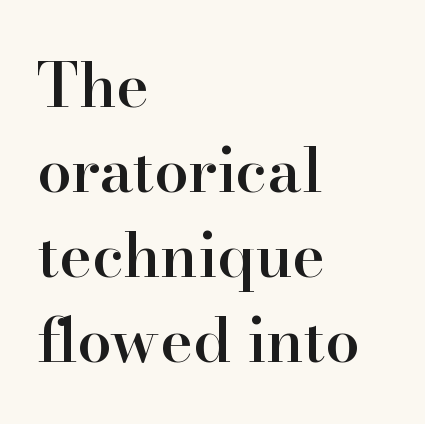
{"serif": "yes", "italic": "no", "bold": "semi", "weight": "semibold", "width": "normal", "stroke_contrast": "high", "x_height": "small", "monospaced": "no", "underline": "no", "align": "left", "line_spacing": "normal", "line_spacing_ratio": 1.37, "letter_spacing": "normal", "letter_spacing_em": 0.0, "glyph_px": 62}
